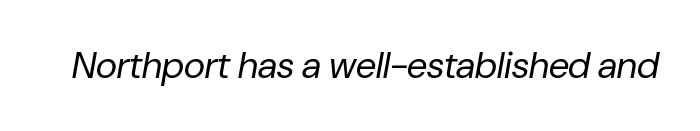
Q: Is the text bold? A: No.
Q: Is the text italic (slanted)? A: Yes, it leans right by about 10 degrees.
Q: Is the text underlined? A: No.
Q: Is the spacing between letters normal or unusually wide? A: Normal.
Q: Width (condensed, normal, or wide)? A: Normal.
Q: Stroke contrast? A: Low.
Q: x-height? A: Medium.
Q: Monospaced? A: No.
